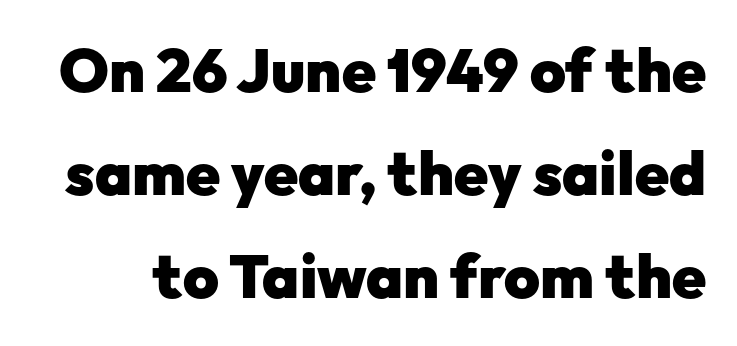
Typographic density is high because the face is bold. Character widths vary here, with narrow letters taking less room than wide ones. The passage shown is not underscored anywhere. The passage shown stacks its lines at a standard gap. Tall strokes in this sample are plumb rather than angled.
